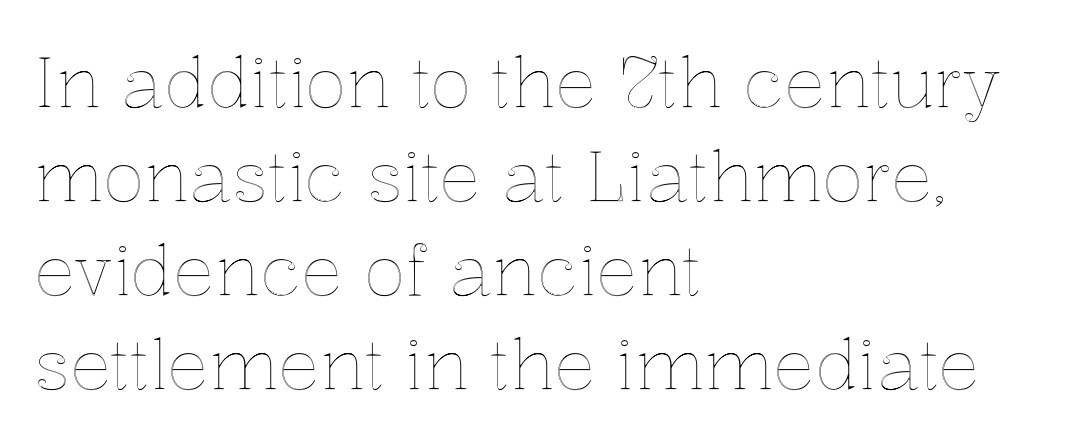
{"italic": "no", "width": "normal", "x_height": "medium", "monospaced": "no", "underline": "no", "align": "left", "line_spacing": "normal", "line_spacing_ratio": 1.36, "letter_spacing": "normal", "letter_spacing_em": 0.0, "glyph_px": 69}
